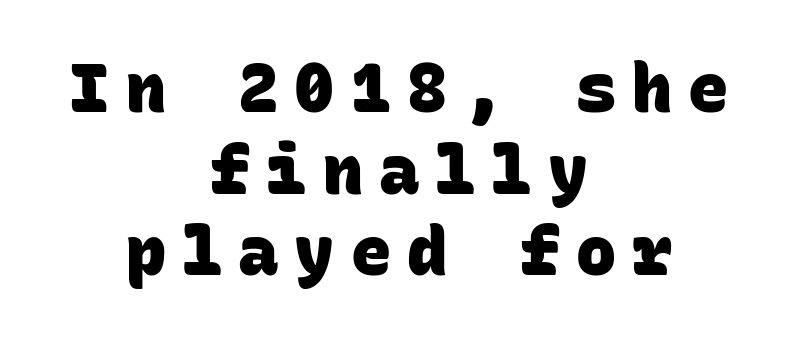
You can tell from the bare stems that sans-serif type was used. Reading down the block, each line starts at a different indent, mirrored at its end. Every letter is thick-stroked: bold, no question. The gap between lines stays unmarked.
